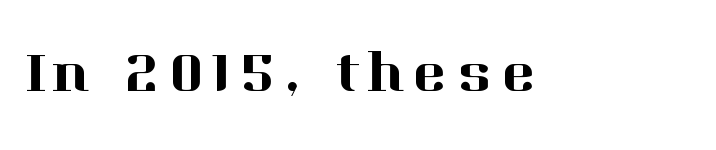
These lines are rendered in a variable-pitch font. The type family on display is of the serif kind. Characters remain perfectly vertical along every line. Anything drawn beneath the words? Only blank space.
